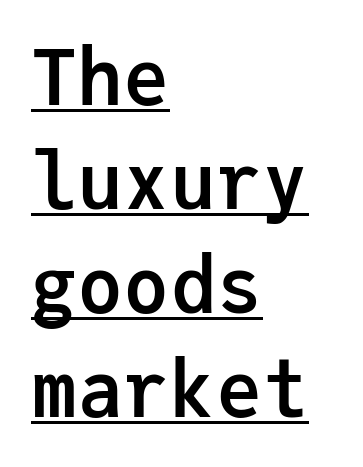
Q: Is the text bold? A: Yes.
Q: Is the text italic (slanted)? A: No, it is upright.
Q: Is the typeface a serif or a sans-serif typeface? A: Sans-serif.
Q: Is the text underlined? A: Yes.
Q: How is the paragraph aligned? A: Left-aligned.
Q: Is the spacing between letters normal or unusually wide? A: Normal.
Q: Is the spacing between lines tight, normal or loose? A: Normal.
Q: Width (condensed, normal, or wide)? A: Normal.
Q: Stroke contrast? A: Low.
Q: x-height? A: Medium.
Q: Monospaced? A: Yes.
